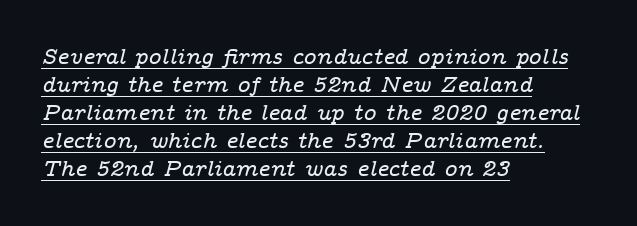
Q: Is the text italic (slanted)? A: Yes, it leans right by about 14 degrees.
Q: Is the text underlined? A: Yes.
Q: How is the paragraph aligned? A: Left-aligned.
Q: Is the spacing between letters normal or unusually wide? A: Normal.
Q: Is the spacing between lines tight, normal or loose? A: Normal.
